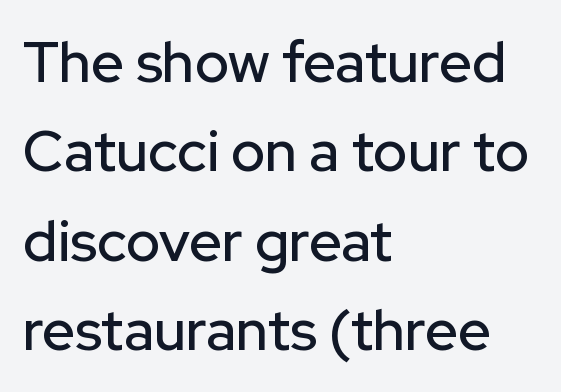
{"serif": "no", "italic": "no", "width": "normal", "stroke_contrast": "low", "x_height": "medium", "monospaced": "no", "underline": "no", "align": "left", "line_spacing": "normal", "line_spacing_ratio": 1.57, "letter_spacing": "normal", "letter_spacing_em": 0.0, "glyph_px": 57}
